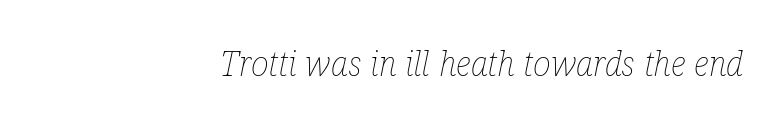
Q: Is the text bold? A: No.
Q: Is the text italic (slanted)? A: Yes, it leans right by about 12 degrees.
Q: Is the text underlined? A: No.
Q: How is the paragraph aligned? A: Right-aligned.
Q: Is the spacing between letters normal or unusually wide? A: Normal.
Q: Width (condensed, normal, or wide)? A: Condensed.
Q: Stroke contrast? A: Low.
Q: x-height? A: Medium.
Q: Monospaced? A: No.
